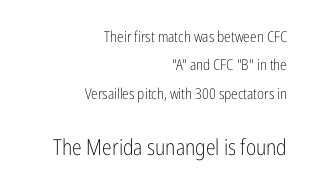
Q: Is the text bold? A: No.
Q: Is the text italic (slanted)? A: No, it is upright.
Q: Is the text underlined? A: No.
Q: How is the paragraph aligned? A: Right-aligned.
Q: Is the spacing between letters normal or unusually wide? A: Normal.
Q: Which block of text is set in a larger size, the first (top) or the second (bottom)? A: The second (bottom) one.
